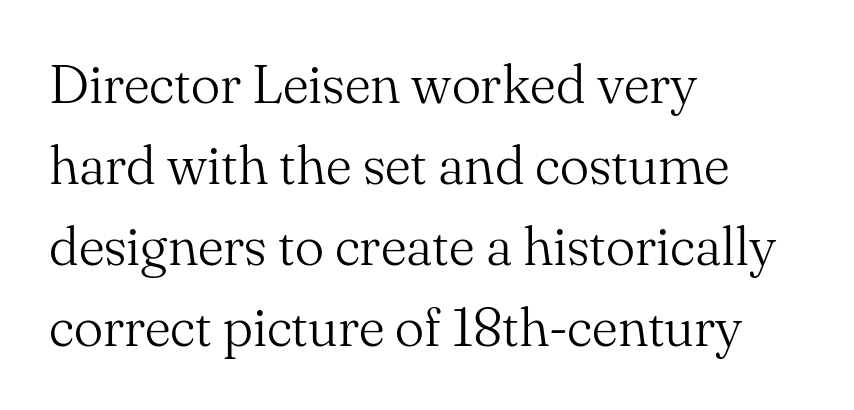
Q: Is the text bold? A: No.
Q: Is the text italic (slanted)? A: No, it is upright.
Q: Is the typeface a serif or a sans-serif typeface? A: Serif.
Q: Is the text underlined? A: No.
Q: How is the paragraph aligned? A: Left-aligned.
Q: Is the spacing between letters normal or unusually wide? A: Normal.
Q: Is the spacing between lines tight, normal or loose? A: Normal.
Q: Width (condensed, normal, or wide)? A: Normal.
Q: Stroke contrast? A: Medium.
Q: x-height? A: Small.
Q: Monospaced? A: No.
